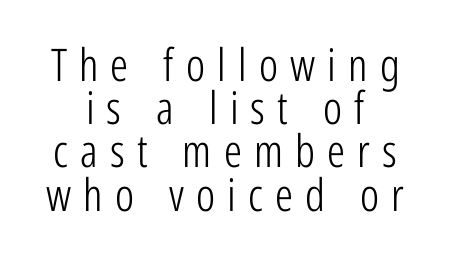
The image shows 45 px light, condensed sans-serif type, upright; set centered, tight line spacing (0.96x), unusually wide letter spacing (+0.27 em), not underlined; low stroke contrast and a medium x-height.
